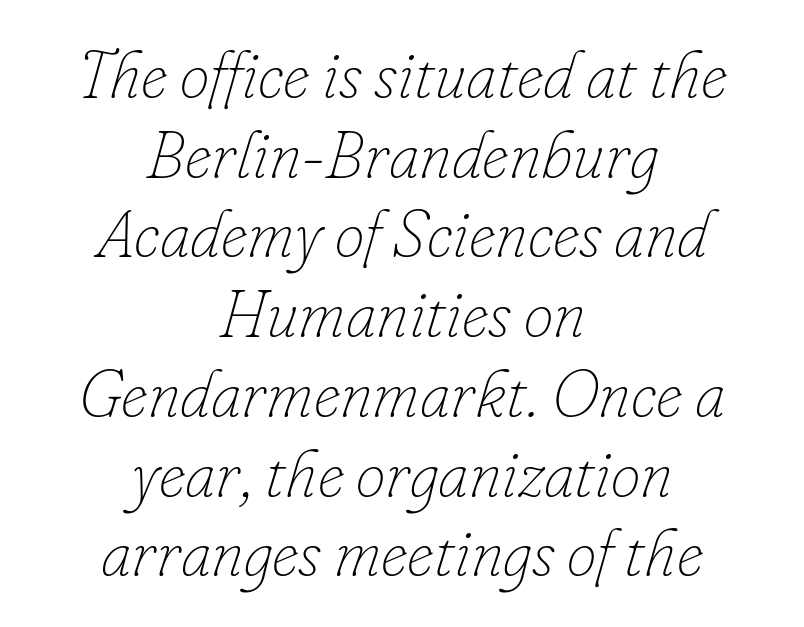
Q: Is the text bold? A: No.
Q: Is the text italic (slanted)? A: Yes, it leans right by about 16 degrees.
Q: Is the text underlined? A: No.
Q: How is the paragraph aligned? A: Centered.
Q: Is the spacing between letters normal or unusually wide? A: Normal.
Q: Width (condensed, normal, or wide)? A: Normal.
Q: Stroke contrast? A: Low.
Q: x-height? A: Small.
Q: Monospaced? A: No.
